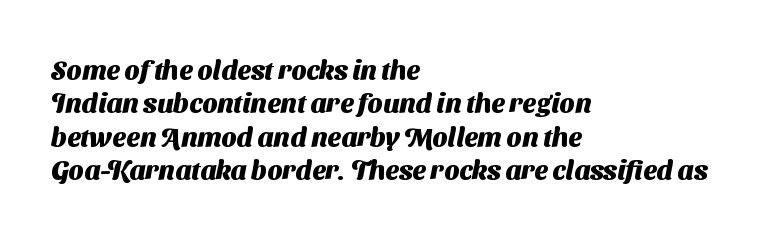
No word sits above an underline. This sample uses plain, unmodified letter spacing. This rendering uses left alignment, leaving the right contour irregular. These lines carry a lot of weight — the face is fully bold.
